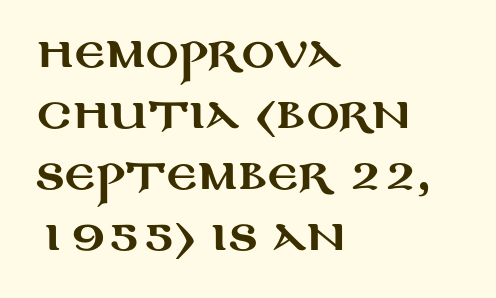
Q: Is the text italic (slanted)? A: No, it is upright.
Q: Is the typeface a serif or a sans-serif typeface? A: Sans-serif.
Q: Is the text underlined? A: No.
Q: How is the paragraph aligned? A: Left-aligned.
Q: Is the spacing between letters normal or unusually wide? A: Normal.
Q: Is the spacing between lines tight, normal or loose? A: Normal.
Q: Width (condensed, normal, or wide)? A: Wide.
Q: Stroke contrast? A: Medium.
Q: x-height? A: Large.
Q: Monospaced? A: No.
